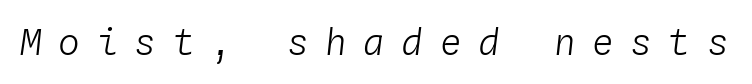
{"italic": "yes", "lean": "right", "slant_degrees": 4, "bold": "no", "weight": "light", "width": "normal", "stroke_contrast": "low", "x_height": "medium", "monospaced": "yes", "underline": "no", "letter_spacing": "wide", "letter_spacing_em": 0.46, "glyph_px": 36}
